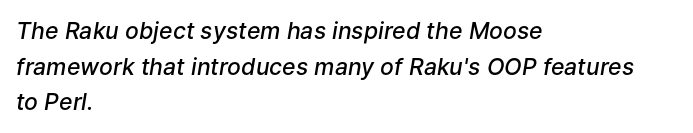
{"italic": "yes", "lean": "right", "slant_degrees": 9, "bold": "semi", "underline": "no", "align": "left", "line_spacing": "normal", "line_spacing_ratio": 1.55, "letter_spacing": "normal", "letter_spacing_em": 0.0, "glyph_px": 23}
